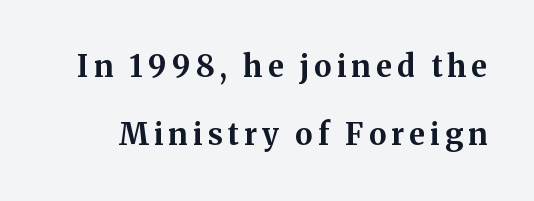
Looks like regular typesetting: each glyph gets only the width it needs. How would I describe the line gaps? Wide and relaxed. This is serif lettering, the kind often seen in printed books. Style check: upright. Has an underline been added? It has not.
